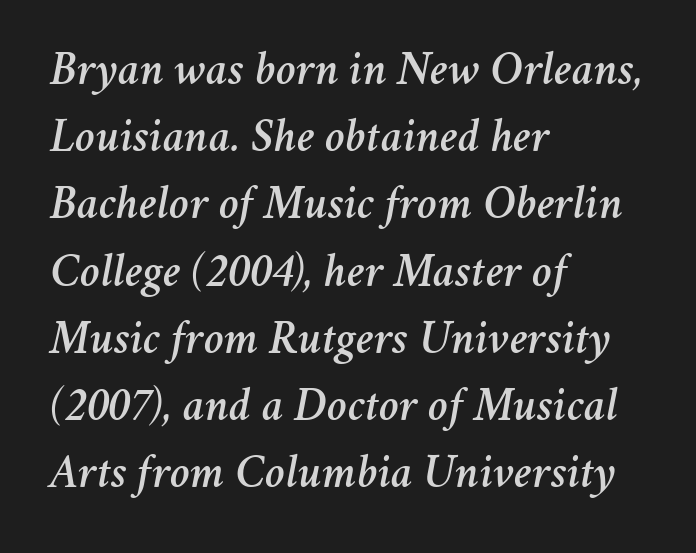
{"italic": "yes", "lean": "right", "slant_degrees": 11, "width": "normal", "stroke_contrast": "medium", "x_height": "medium", "monospaced": "no", "underline": "no", "align": "left", "line_spacing": "normal", "line_spacing_ratio": 1.4, "letter_spacing": "normal", "letter_spacing_em": 0.0, "glyph_px": 48}
